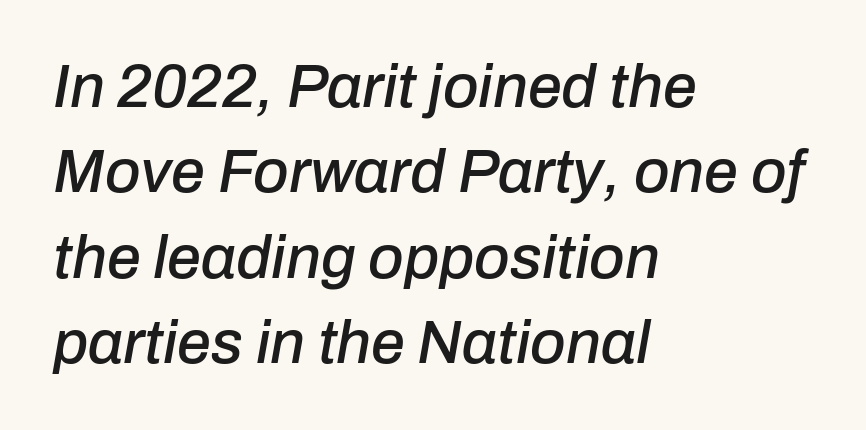
{"italic": "yes", "lean": "right", "slant_degrees": 10, "width": "normal", "stroke_contrast": "low", "x_height": "medium", "monospaced": "no", "underline": "no", "align": "left", "line_spacing": "normal", "line_spacing_ratio": 1.4, "letter_spacing": "normal", "letter_spacing_em": 0.0, "glyph_px": 61}
